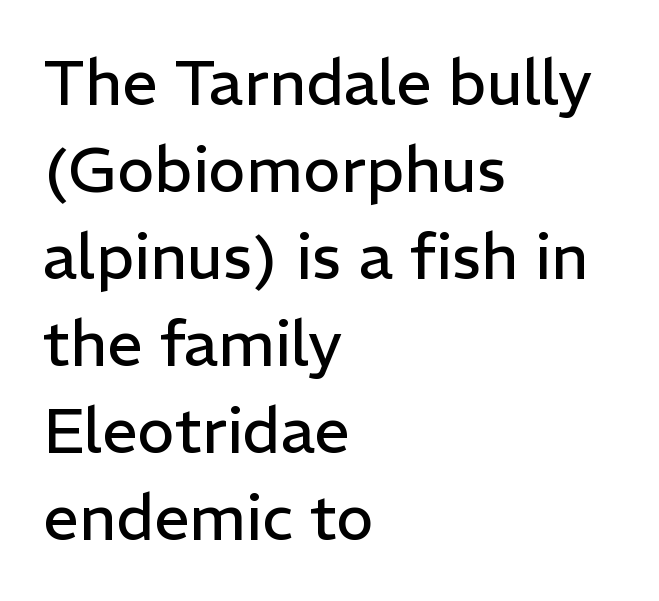
Q: Is the text bold? A: No.
Q: Is the text italic (slanted)? A: No, it is upright.
Q: Is the typeface a serif or a sans-serif typeface? A: Sans-serif.
Q: Is the text underlined? A: No.
Q: How is the paragraph aligned? A: Left-aligned.
Q: Is the spacing between letters normal or unusually wide? A: Normal.
Q: Is the spacing between lines tight, normal or loose? A: Normal.
Q: Width (condensed, normal, or wide)? A: Normal.
Q: Stroke contrast? A: Low.
Q: x-height? A: Medium.
Q: Monospaced? A: No.
